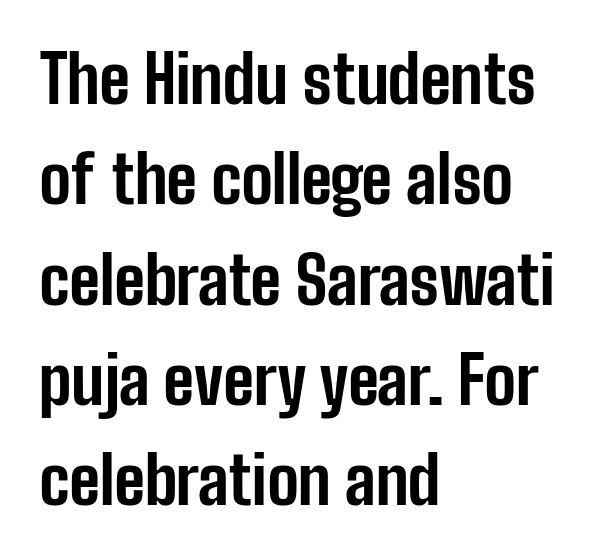
Honestly, the row spacing looks completely unremarkable. Is this a fixed-width face? No — the glyphs have proportional, varying widths. A roman cut, with each character standing at attention. A bare baseline throughout the passage.
